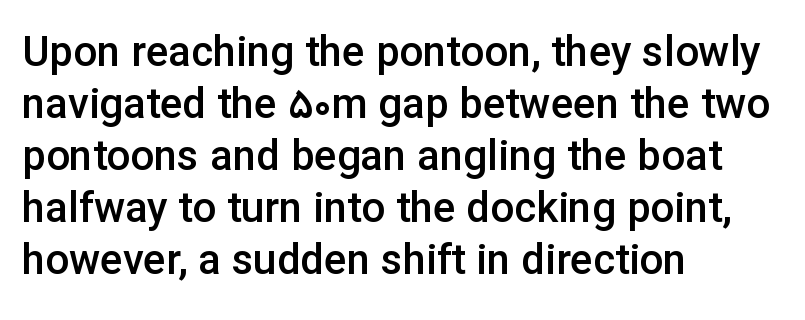
{"serif": "no", "italic": "no", "bold": "semi", "weight": "semibold", "width": "normal", "stroke_contrast": "low", "x_height": "medium", "monospaced": "no", "underline": "no", "align": "left", "line_spacing_ratio": 1.24, "letter_spacing": "normal", "letter_spacing_em": 0.0, "glyph_px": 42}
